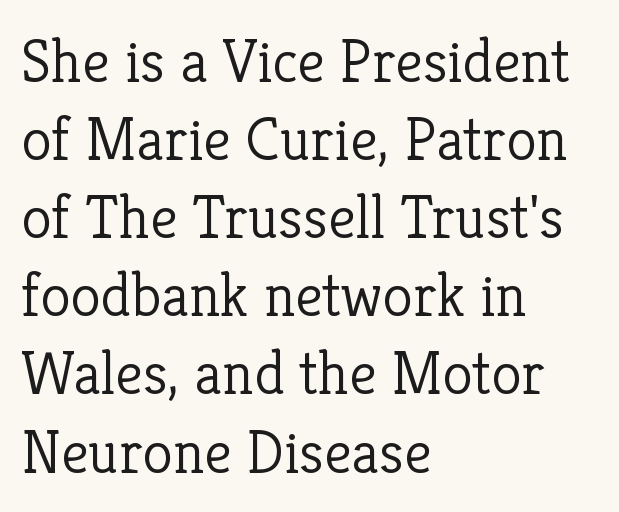
Think of a printed novel: that variable character pitch is what you see here. The type is set solid horizontally, with unmodified tracking. This sample uses a serif face. Descender tails drop into unmarked territory.
